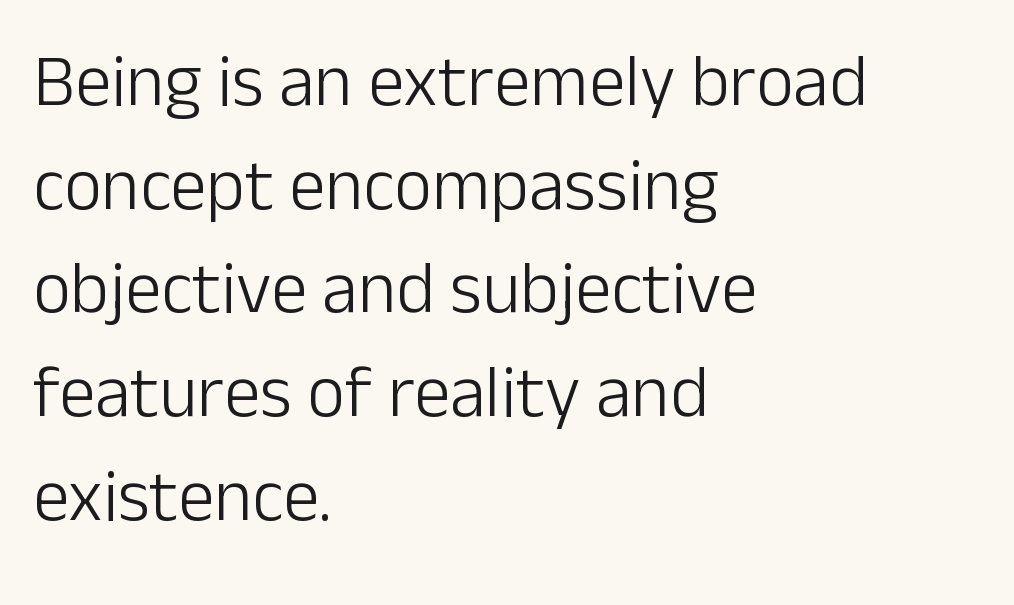
The image shows 73 px light sans-serif type, upright; set left-aligned, normal line spacing (1.42x), normal letter spacing, not underlined; low stroke contrast and a medium x-height.
